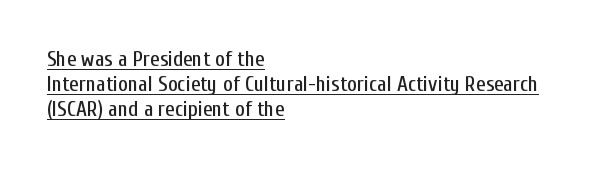
{"italic": "no", "underline": "yes", "align": "left", "line_spacing_ratio": 1.18, "letter_spacing": "normal", "letter_spacing_em": 0.0, "glyph_px": 21}
